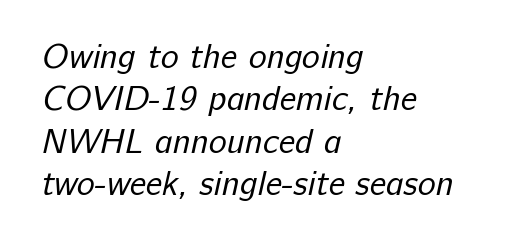
Q: Is the text bold? A: No.
Q: Is the typeface a serif or a sans-serif typeface? A: Sans-serif.
Q: Is the text underlined? A: No.
Q: How is the paragraph aligned? A: Left-aligned.
Q: Is the spacing between letters normal or unusually wide? A: Normal.
Q: Is the spacing between lines tight, normal or loose? A: Normal.
Q: Width (condensed, normal, or wide)? A: Normal.
Q: Stroke contrast? A: Low.
Q: x-height? A: Medium.
Q: Monospaced? A: No.
